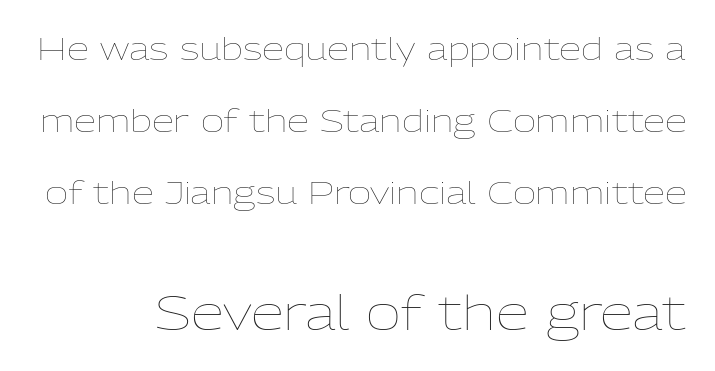
The image shows 48 px thin type, upright; set loose line spacing (2.25x), normal letter spacing, not underlined; the second (bottom) block is 1.5x larger; low stroke contrast and a medium x-height.
